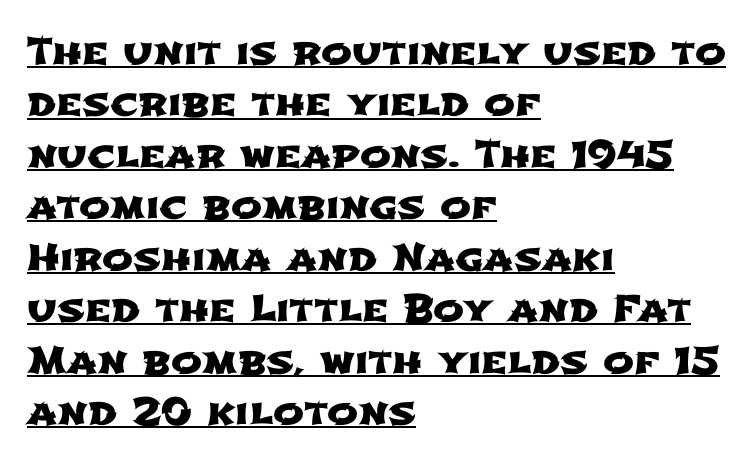
The image shows 37 px wide sans-serif type; set left-aligned, normal line spacing (1.39x), normal letter spacing, underlined; low stroke contrast and a medium x-height.
